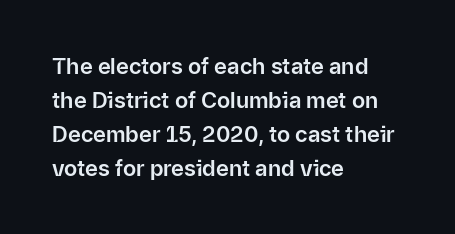
The image shows 22 px text type, upright; set left-aligned, normal line spacing (1.54x), normal letter spacing, not underlined.
